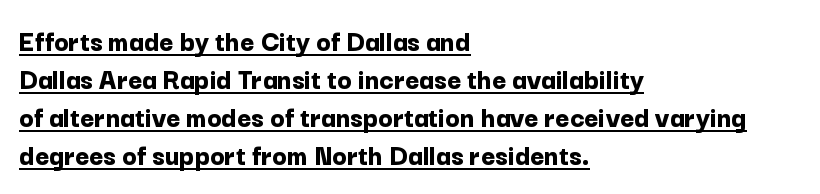
The image shows 30 px bold sans-serif type, upright; set left-aligned, normal line spacing (1.27x), normal letter spacing, underlined; low stroke contrast and a medium x-height.
